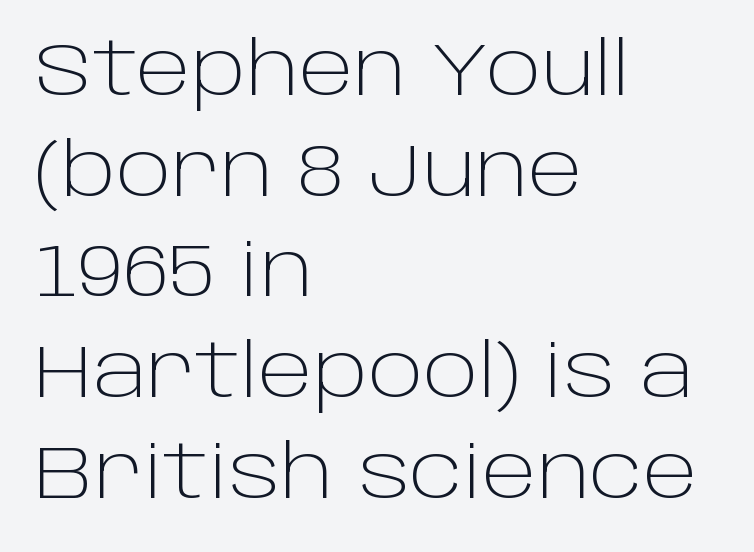
{"serif": "no", "italic": "no", "bold": "no", "weight": "light", "width": "normal", "stroke_contrast": "low", "x_height": "large", "monospaced": "no", "underline": "no", "align": "left", "line_spacing": "normal", "line_spacing_ratio": 1.36, "letter_spacing": "normal", "letter_spacing_em": 0.0, "glyph_px": 74}
